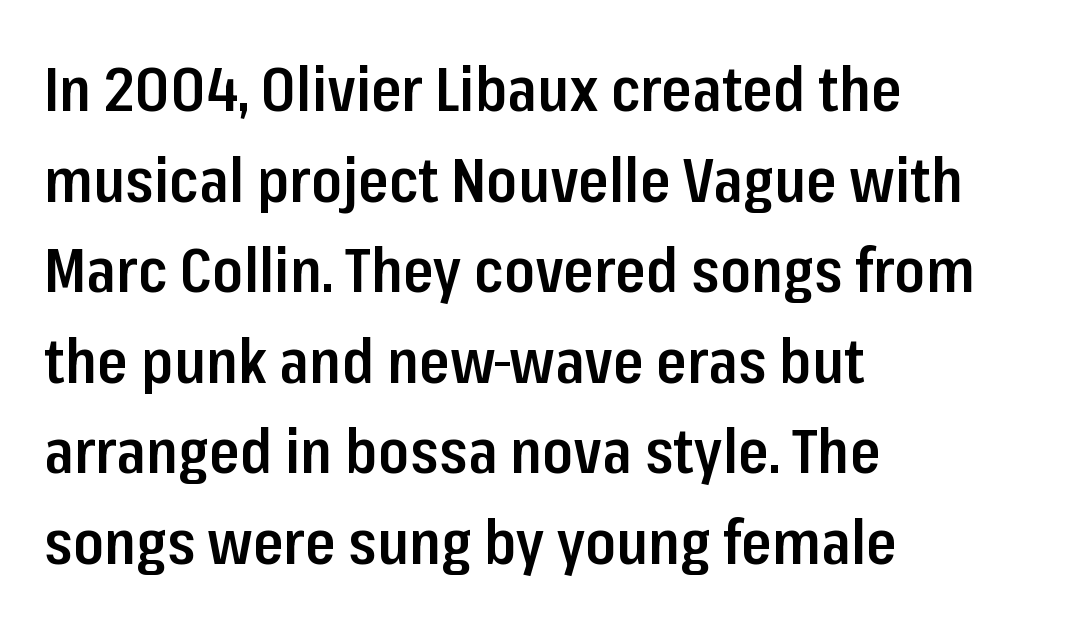
Q: Is the text bold? A: Semi-bold.
Q: Is the text italic (slanted)? A: No, it is upright.
Q: Is the typeface a serif or a sans-serif typeface? A: Sans-serif.
Q: Is the text underlined? A: No.
Q: How is the paragraph aligned? A: Left-aligned.
Q: Is the spacing between letters normal or unusually wide? A: Normal.
Q: Is the spacing between lines tight, normal or loose? A: Normal.
Q: Width (condensed, normal, or wide)? A: Condensed.
Q: Stroke contrast? A: Low.
Q: x-height? A: Medium.
Q: Monospaced? A: No.
